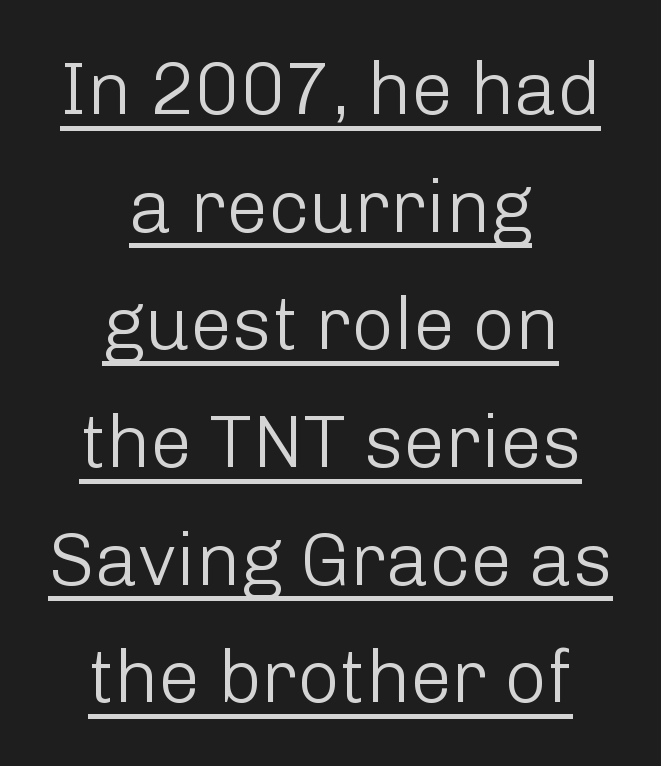
Q: Is the text bold? A: No.
Q: Is the text italic (slanted)? A: No, it is upright.
Q: Is the typeface a serif or a sans-serif typeface? A: Sans-serif.
Q: Is the text underlined? A: Yes.
Q: How is the paragraph aligned? A: Centered.
Q: Is the spacing between letters normal or unusually wide? A: Normal.
Q: Is the spacing between lines tight, normal or loose? A: Normal.
Q: Width (condensed, normal, or wide)? A: Normal.
Q: Stroke contrast? A: Low.
Q: x-height? A: Medium.
Q: Monospaced? A: No.
